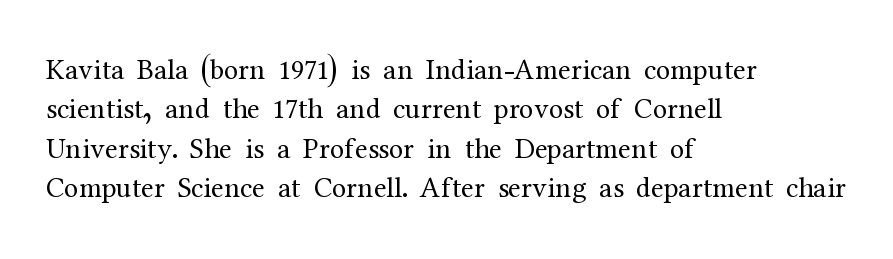
Q: Is the text bold? A: No.
Q: Is the text italic (slanted)? A: No, it is upright.
Q: Is the typeface a serif or a sans-serif typeface? A: Serif.
Q: Is the text underlined? A: No.
Q: How is the paragraph aligned? A: Left-aligned.
Q: Is the spacing between letters normal or unusually wide? A: Normal.
Q: Is the spacing between lines tight, normal or loose? A: Normal.
Q: Width (condensed, normal, or wide)? A: Normal.
Q: Stroke contrast? A: Medium.
Q: x-height? A: Medium.
Q: Monospaced? A: No.
